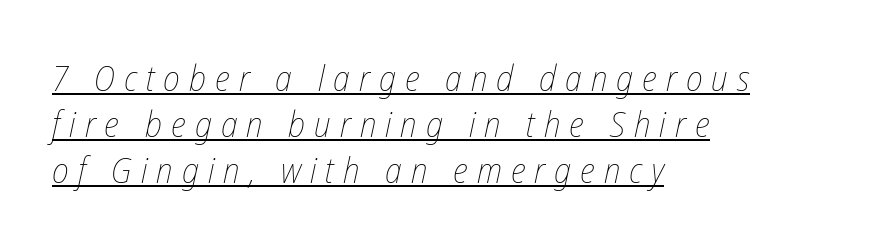
No heavy texture on the line: the type isn't bold. Style check: oblique. Each letter keeps its own natural width here, so spacing adapts to shape. Honestly, the underline is the first thing you notice here.
